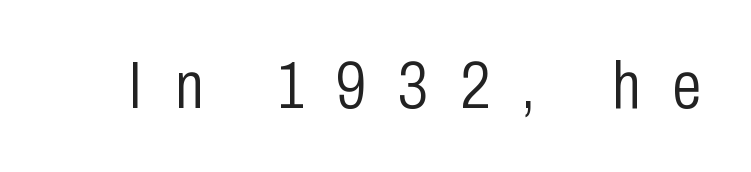
Q: Is the text bold? A: No.
Q: Is the text italic (slanted)? A: No, it is upright.
Q: Is the typeface a serif or a sans-serif typeface? A: Sans-serif.
Q: Is the text underlined? A: No.
Q: Is the spacing between letters normal or unusually wide? A: Unusually wide.
Q: Width (condensed, normal, or wide)? A: Condensed.
Q: Stroke contrast? A: Low.
Q: x-height? A: Medium.
Q: Monospaced? A: No.
